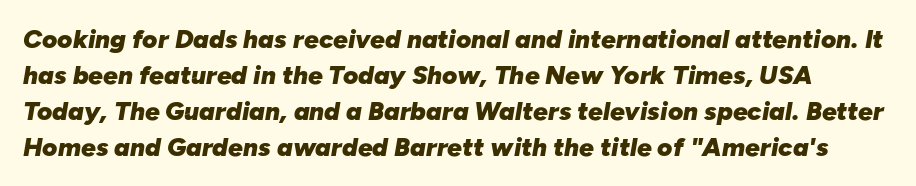
{"italic": "yes", "lean": "right", "slant_degrees": 10, "bold": "yes", "underline": "no", "line_spacing": "normal", "line_spacing_ratio": 1.38, "letter_spacing": "normal", "letter_spacing_em": 0.0, "glyph_px": 26}
